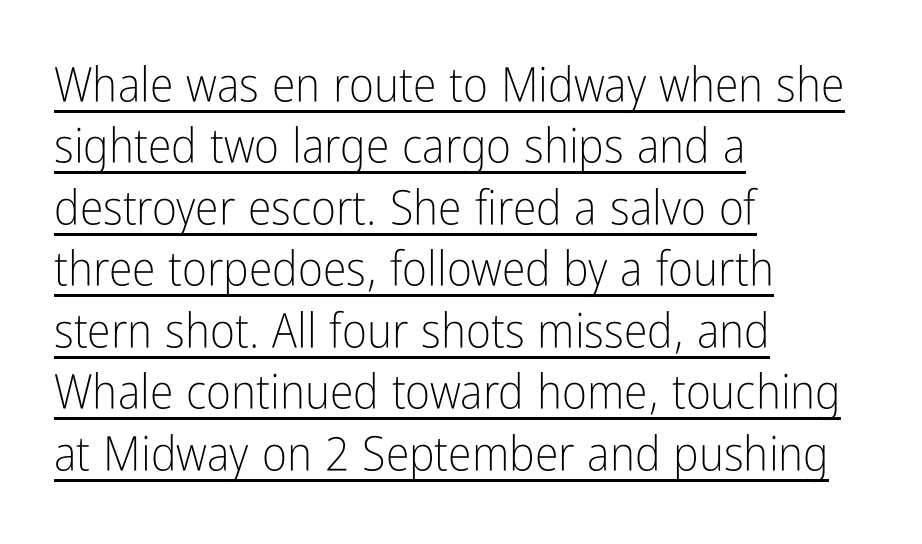
Q: Is the text bold? A: No.
Q: Is the text italic (slanted)? A: No, it is upright.
Q: Is the typeface a serif or a sans-serif typeface? A: Sans-serif.
Q: Is the text underlined? A: Yes.
Q: How is the paragraph aligned? A: Left-aligned.
Q: Is the spacing between letters normal or unusually wide? A: Normal.
Q: Is the spacing between lines tight, normal or loose? A: Normal.
Q: Width (condensed, normal, or wide)? A: Condensed.
Q: Stroke contrast? A: Low.
Q: x-height? A: Medium.
Q: Monospaced? A: No.
